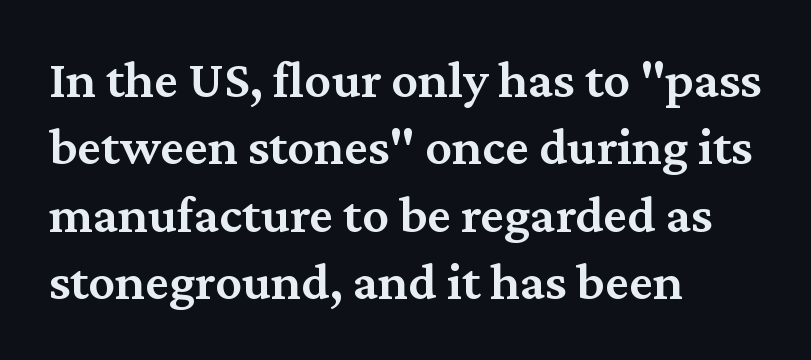
The image shows 53 px semibold serif type, upright; set left-aligned, normal line spacing (1.27x), normal letter spacing, not underlined; medium stroke contrast and a medium x-height.
